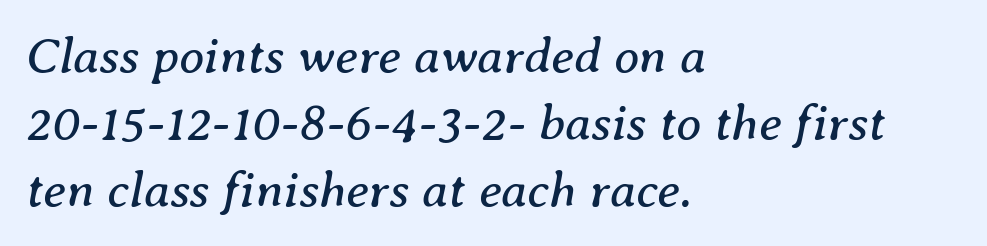
Q: Is the text bold? A: No.
Q: Is the text italic (slanted)? A: Yes, it leans right by about 8 degrees.
Q: Is the typeface a serif or a sans-serif typeface? A: Serif.
Q: Is the text underlined? A: No.
Q: How is the paragraph aligned? A: Left-aligned.
Q: Is the spacing between letters normal or unusually wide? A: Normal.
Q: Is the spacing between lines tight, normal or loose? A: Normal.
Q: Width (condensed, normal, or wide)? A: Normal.
Q: Stroke contrast? A: Medium.
Q: x-height? A: Medium.
Q: Monospaced? A: No.
